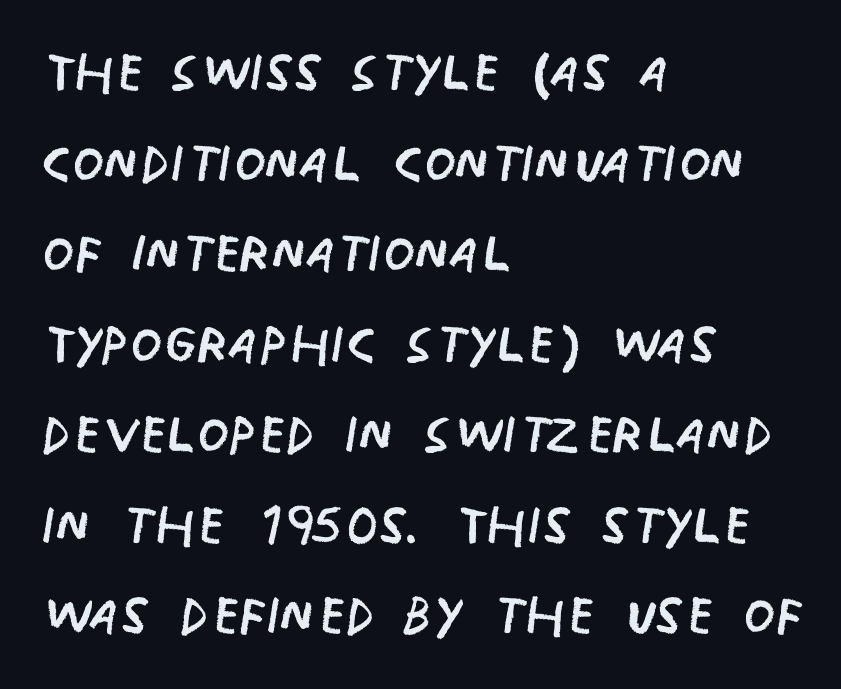
{"serif": "no", "bold": "no", "weight": "regular", "width": "condensed", "stroke_contrast": "low", "x_height": "large", "monospaced": "no", "underline": "no", "align": "left", "line_spacing_ratio": 1.24, "letter_spacing": "normal", "letter_spacing_em": 0.0, "glyph_px": 73}
